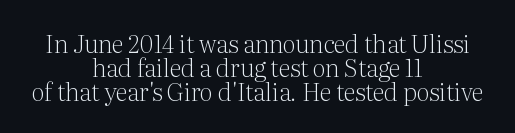
Ordinary non-slanted type is in use. This sample is center-justified, so both line endings float freely. Look at the tracking — it's just the regular setting, nothing added. The lines are packed closely together with very little leading. Bare-footed words on every line.
